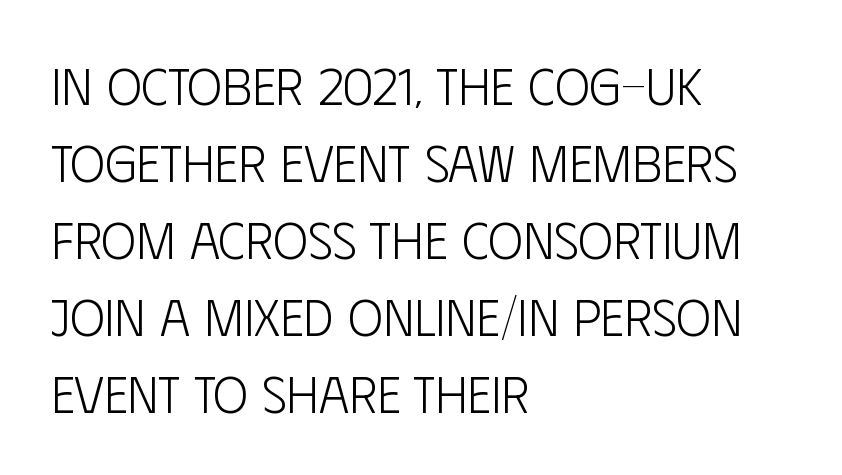
The image shows 52 px light, condensed sans-serif type, upright; set left-aligned, normal line spacing (1.48x), normal letter spacing, not underlined; low stroke contrast and a large x-height.
